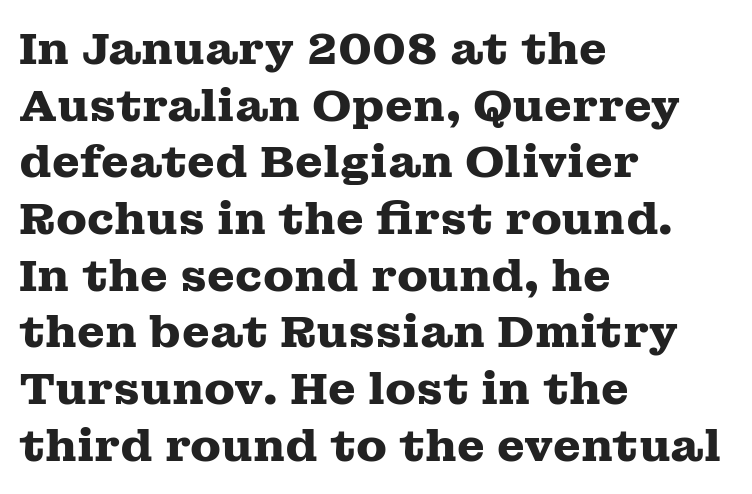
{"serif": "yes", "italic": "no", "bold": "yes", "weight": "heavy", "width": "wide", "stroke_contrast": "medium", "x_height": "medium", "monospaced": "no", "underline": "no", "align": "left", "line_spacing": "normal", "line_spacing_ratio": 1.26, "letter_spacing": "normal", "letter_spacing_em": 0.0, "glyph_px": 45}
